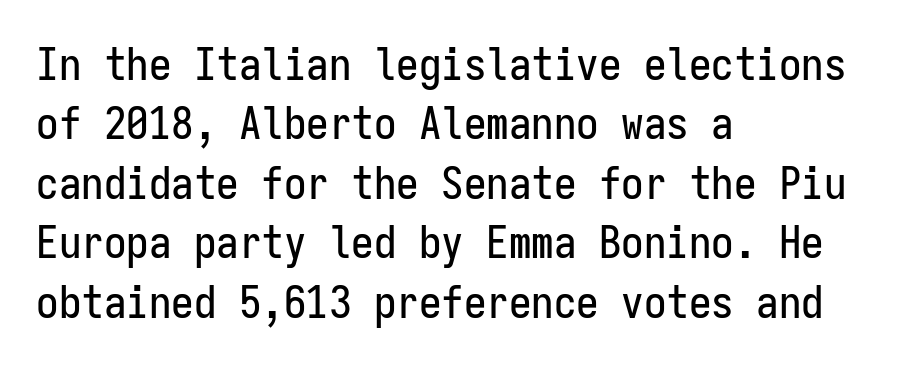
The glyphs in this specimen are sans serif. Has an underline been added? It has not. Note the uniform advance width — an 'i' takes as much space as an 'm'. The typesetter chose a ragged-right arrangement here.
